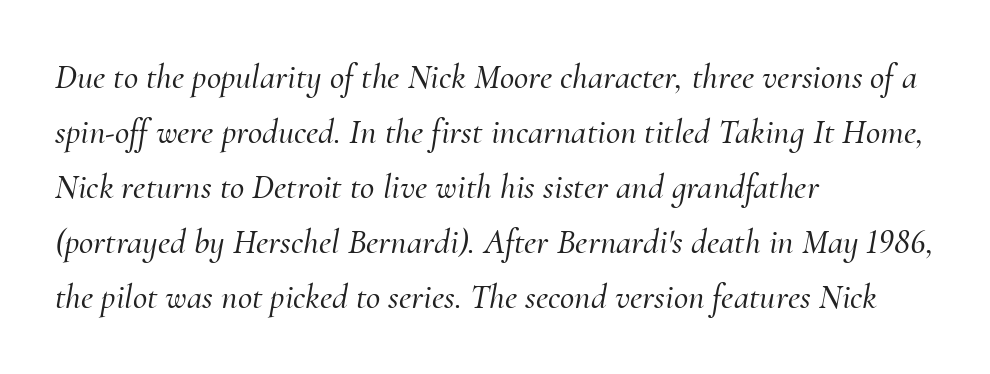
Q: Is the text italic (slanted)? A: Yes, it leans right by about 10 degrees.
Q: Is the typeface a serif or a sans-serif typeface? A: Serif.
Q: Is the text underlined? A: No.
Q: How is the paragraph aligned? A: Left-aligned.
Q: Is the spacing between letters normal or unusually wide? A: Normal.
Q: Is the spacing between lines tight, normal or loose? A: Normal.
Q: Width (condensed, normal, or wide)? A: Normal.
Q: Stroke contrast? A: Medium.
Q: x-height? A: Small.
Q: Monospaced? A: No.
